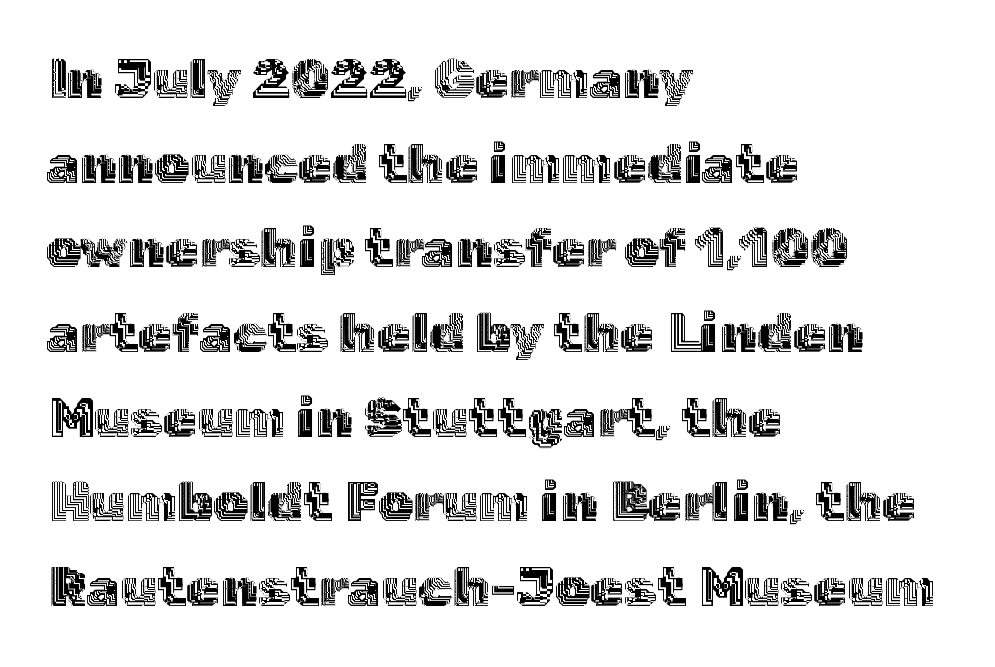
Q: Is the text italic (slanted)? A: No, it is upright.
Q: Is the text underlined? A: No.
Q: How is the paragraph aligned? A: Left-aligned.
Q: Is the spacing between letters normal or unusually wide? A: Normal.
Q: Is the spacing between lines tight, normal or loose? A: Normal.
Q: Width (condensed, normal, or wide)? A: Normal.
Q: x-height? A: Medium.
Q: Monospaced? A: No.
